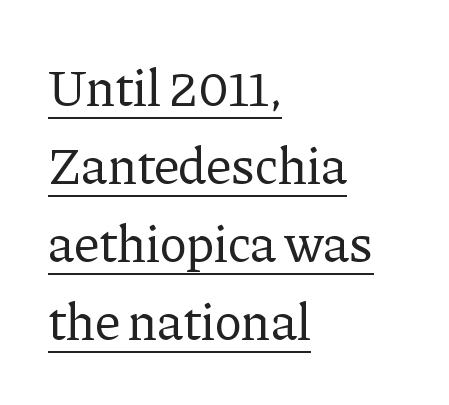
The characters display serif detailing at their extremities. In designer terms, the underline attribute is active on this setting. Stroke thickness stays within the range of a standard reading face or lighter. Think of a printed novel: that variable character pitch is what you see here. Characters remain perfectly vertical along every line.
